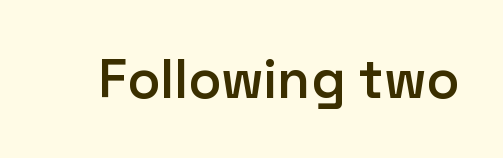
Proportional: the letters do not fall into vertical columns. How heavy is the stroke? Medium-heavy — a semibold, shy of bold. Are there feet on the stems? There aren't — it's a sans. The lettering holds an erect, upright posture throughout. Standard letterfit; no display-style spreading of the glyphs.
